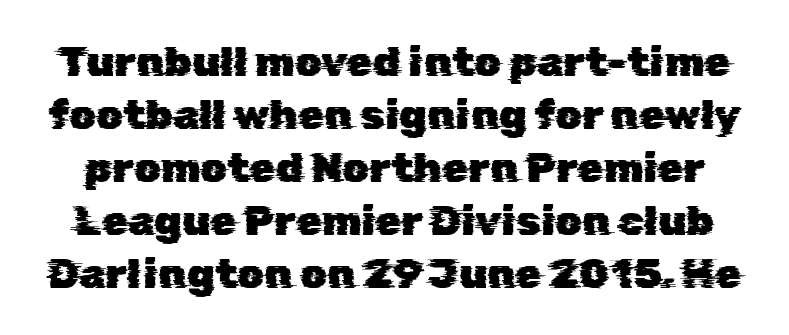
The image shows 42 px sans-serif type; set normal line spacing (1.26x), normal letter spacing, not underlined; low stroke contrast and a medium x-height.
